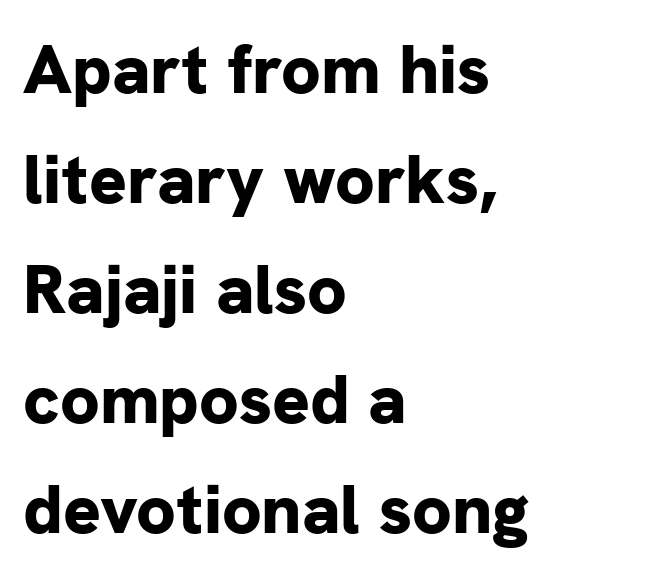
Q: Is the text bold? A: Yes.
Q: Is the text italic (slanted)? A: No, it is upright.
Q: Is the typeface a serif or a sans-serif typeface? A: Sans-serif.
Q: Is the text underlined? A: No.
Q: How is the paragraph aligned? A: Left-aligned.
Q: Is the spacing between letters normal or unusually wide? A: Normal.
Q: Is the spacing between lines tight, normal or loose? A: Normal.
Q: Width (condensed, normal, or wide)? A: Normal.
Q: Stroke contrast? A: Low.
Q: x-height? A: Medium.
Q: Monospaced? A: No.
